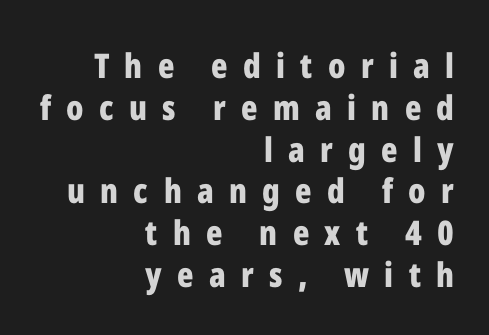
A flush-right, rag-left setting is used for this passage. These lines are rendered in a variable-pitch font. When letters stand straight like this, we call the style roman or upright. Weight: bold. Nothing sits at the stroke ends, so this counts as sans-serif.
